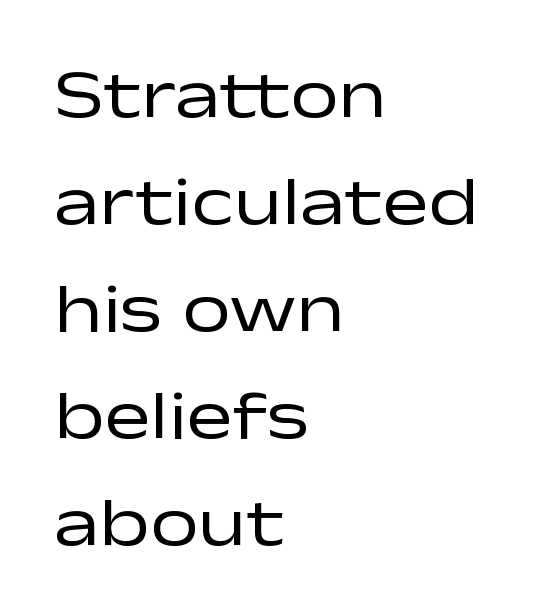
Q: Is the text bold? A: No.
Q: Is the text italic (slanted)? A: No, it is upright.
Q: Is the typeface a serif or a sans-serif typeface? A: Sans-serif.
Q: Is the text underlined? A: No.
Q: How is the paragraph aligned? A: Left-aligned.
Q: Is the spacing between letters normal or unusually wide? A: Normal.
Q: Is the spacing between lines tight, normal or loose? A: Normal.
Q: Width (condensed, normal, or wide)? A: Wide.
Q: Stroke contrast? A: Low.
Q: x-height? A: Medium.
Q: Monospaced? A: No.
